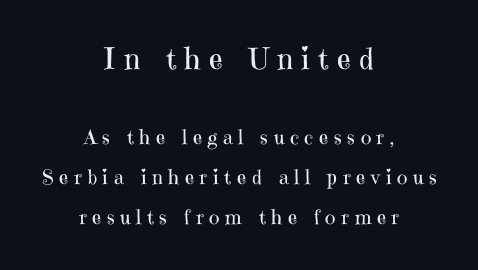
The specimen omits any rule beneath the text block's lines. If you squint, the top block still reads clearly — it's the larger of the two. Leading is clearly above the norm, producing a sparse column. The whitespace from short lines is split evenly between both sides.
